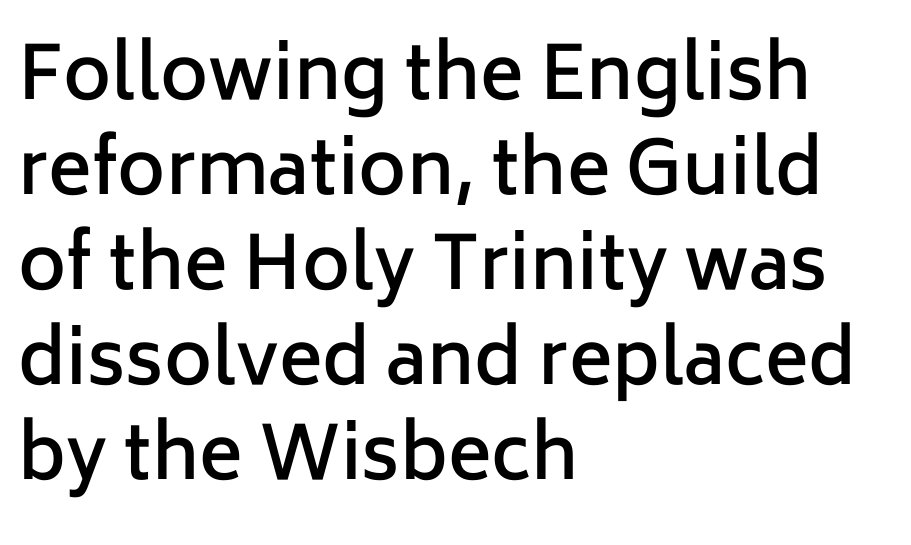
The image shows 73 px semibold sans-serif type, upright; set left-aligned, normal line spacing (1.3x), normal letter spacing, not underlined; low stroke contrast and a medium x-height.
